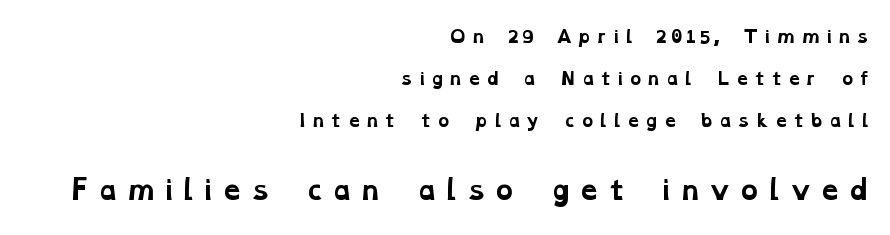
Q: Is the text bold? A: Yes.
Q: Is the text underlined? A: No.
Q: How is the paragraph aligned? A: Right-aligned.
Q: Is the spacing between letters normal or unusually wide? A: Unusually wide.
Q: Is the spacing between lines tight, normal or loose? A: Loose.
Q: Which block of text is set in a larger size, the first (top) or the second (bottom)? A: The second (bottom) one.
